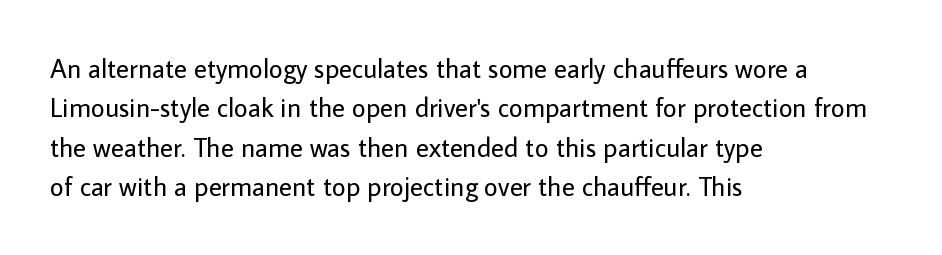
The image shows 27 px text type, upright; set left-aligned, normal line spacing (1.46x), normal letter spacing, not underlined.
